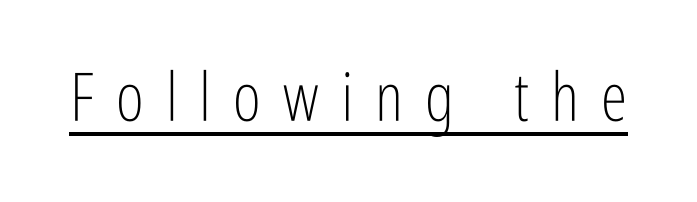
The image shows 67 px light, condensed sans-serif type, upright; set unusually wide letter spacing (+0.33 em), underlined; low stroke contrast and a medium x-height.
